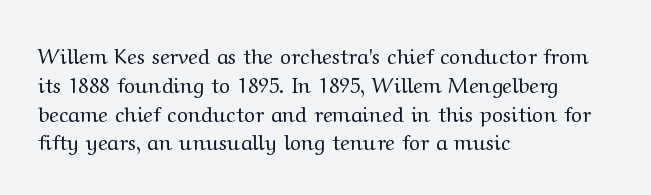
{"italic": "no", "bold": "no", "underline": "no", "align": "left", "line_spacing": "normal", "line_spacing_ratio": 1.37, "letter_spacing": "normal", "letter_spacing_em": 0.0, "glyph_px": 21}
